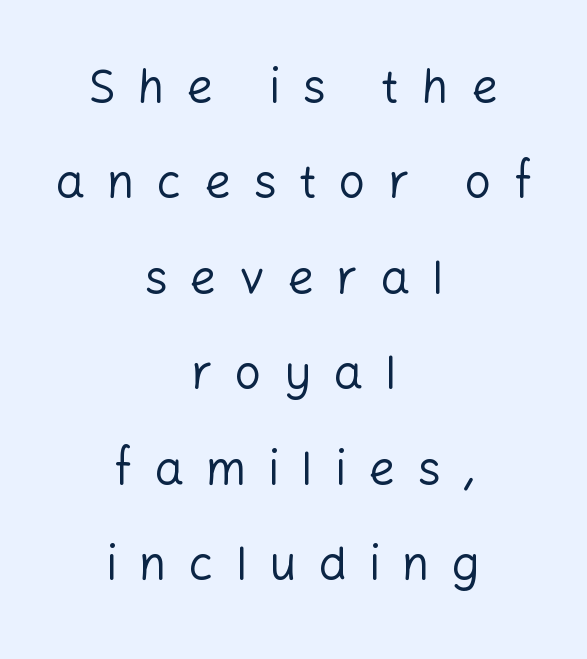
The image shows 47 px regular-weight sans-serif type, upright; set centered, loose line spacing (2.03x), unusually wide letter spacing (+0.47 em), not underlined; low stroke contrast and a medium x-height.
